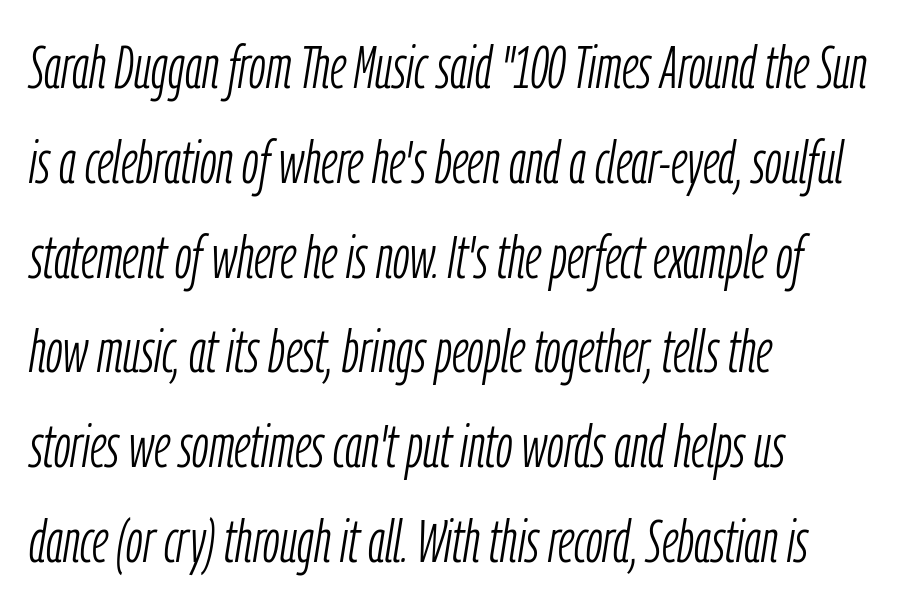
The image shows 60 px light, condensed type, italic (leaning right); set left-aligned, normal line spacing (1.58x), normal letter spacing, not underlined; low stroke contrast and a medium x-height.
